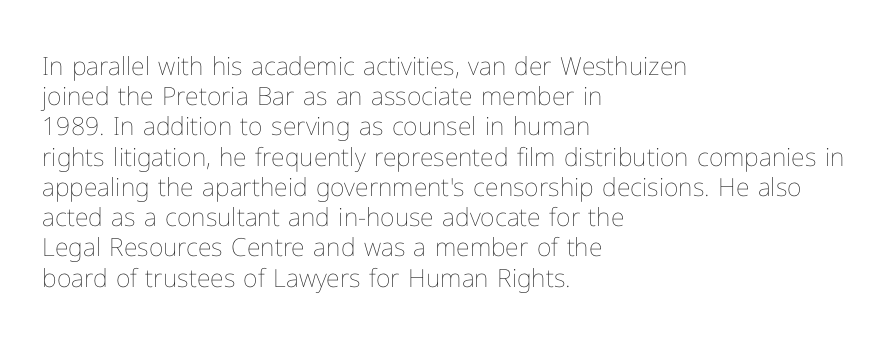
In terms of posture, this sample is upright. The rendering keeps characters at their native spacing. Caption: face not bold, strokes unweighted. The string is rendered with underlining switched off. Horizontal alignment here is leftward, the default for most running prose.
